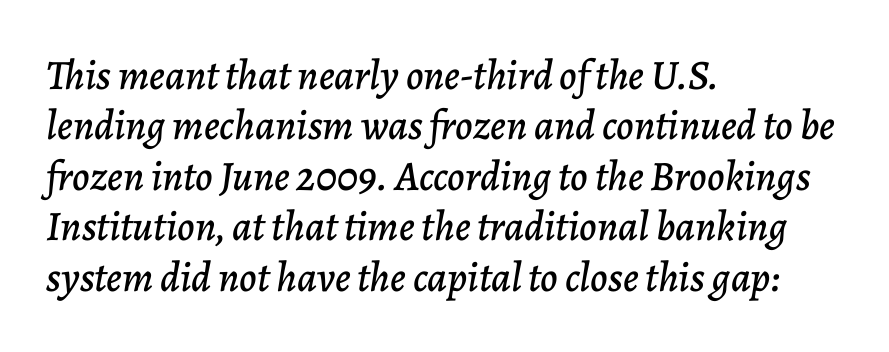
The image shows 42 px text type, italic (leaning right); set left-aligned, line spacing 1.2x, normal letter spacing, not underlined; low stroke contrast and a medium x-height.
